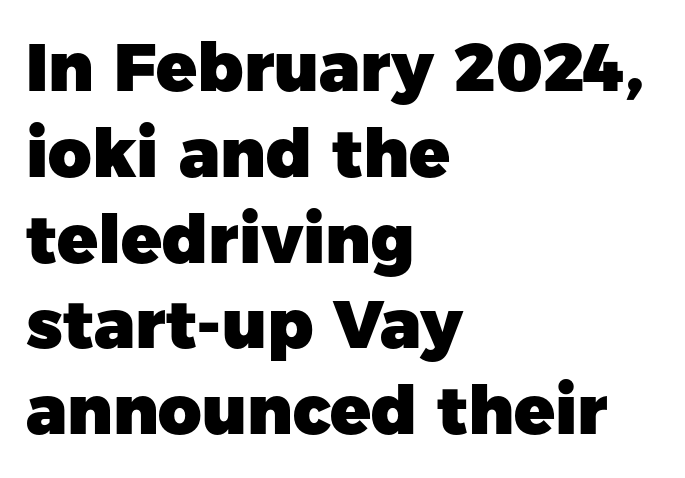
The strip under each line holds only bare page. The paragraph has a hard left edge and a soft right edge. The passage shown has conventional tracking throughout. These lines carry a lot of weight — the face is fully bold. Spacing verdict: proportional, widths tailored to each character. Summary of vertical rhythm: regular, with standard interline spacing.
